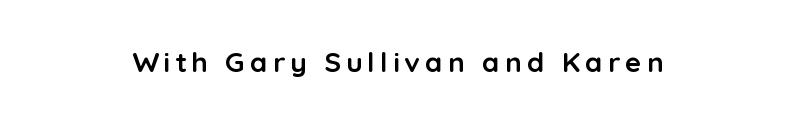
{"serif": "no", "italic": "no", "bold": "yes", "weight": "semibold", "width": "normal", "stroke_contrast": "low", "x_height": "medium", "monospaced": "no", "underline": "no", "glyph_px": 28}
